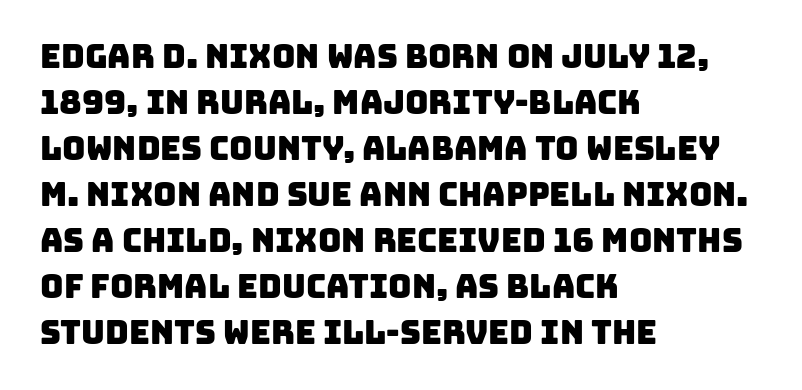
Q: Is the typeface a serif or a sans-serif typeface? A: Sans-serif.
Q: Is the text underlined? A: No.
Q: How is the paragraph aligned? A: Left-aligned.
Q: Is the spacing between letters normal or unusually wide? A: Normal.
Q: Is the spacing between lines tight, normal or loose? A: Normal.
Q: Width (condensed, normal, or wide)? A: Normal.
Q: Stroke contrast? A: Low.
Q: x-height? A: Large.
Q: Monospaced? A: No.
